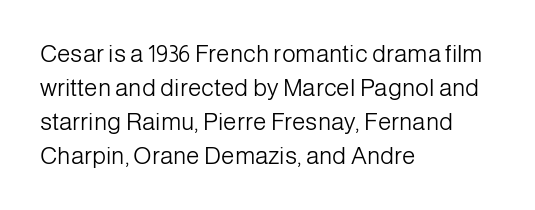
Decoration check: the copy has no underline. Teacher's note: observe the even left margin — that is flush-left alignment. Interline gaps are of average width in this sample. No chunkiness to these letters — they're not bold. These lines were composed using upright roman letters.
